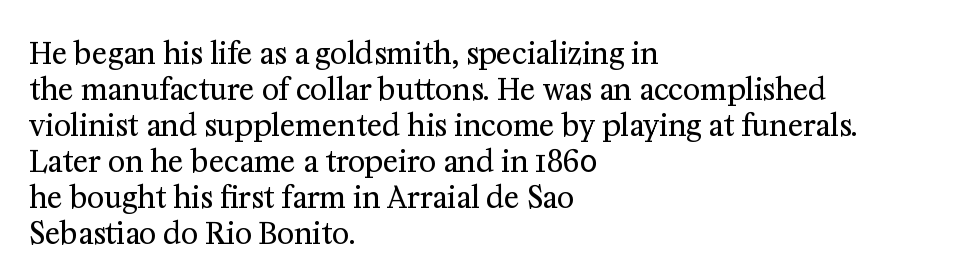
Looks like regular typesetting: each glyph gets only the width it needs. Glance below the letters and you will spot only blank space. Summary of weight: not heavy and not bold. Serif or sans? Serif — the stroke terminals have little feet.
